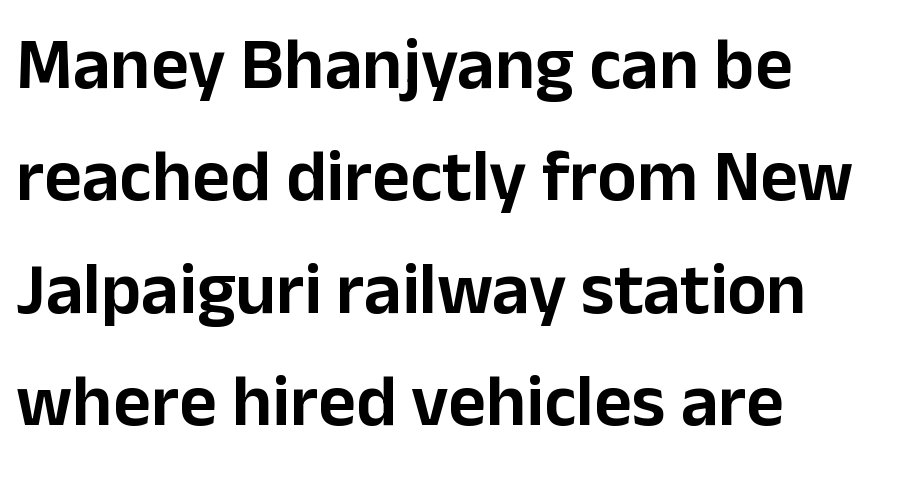
{"serif": "no", "italic": "no", "width": "normal", "stroke_contrast": "low", "x_height": "medium", "monospaced": "no", "underline": "no", "align": "left", "line_spacing": "normal", "line_spacing_ratio": 1.54, "letter_spacing": "normal", "letter_spacing_em": 0.0, "glyph_px": 73}
